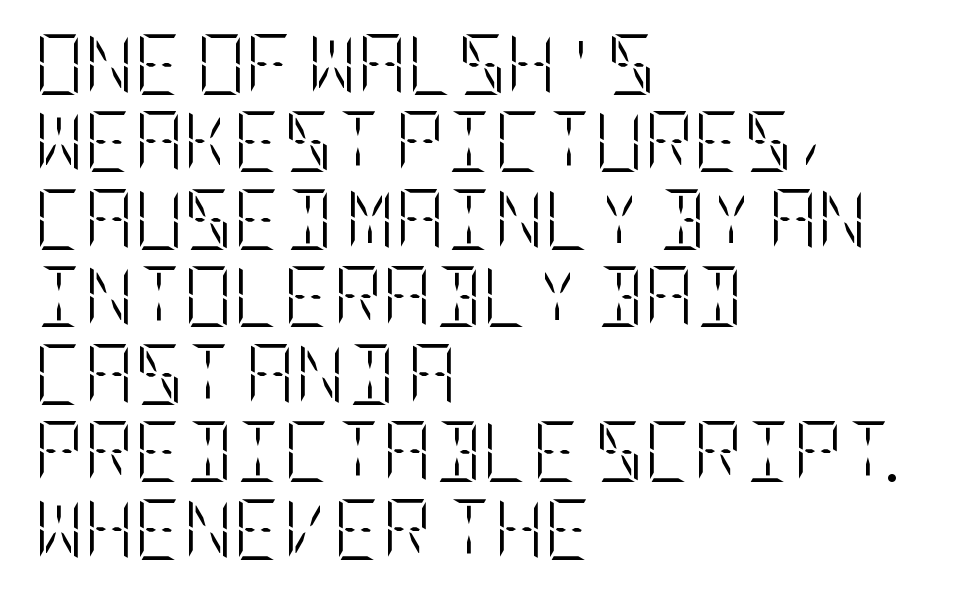
{"italic": "no", "bold": "no", "weight": "light", "width": "condensed", "stroke_contrast": "low", "x_height": "large", "underline": "no", "align": "left", "line_spacing": "normal", "line_spacing_ratio": 1.27, "letter_spacing": "normal", "letter_spacing_em": 0.0, "glyph_px": 61}
